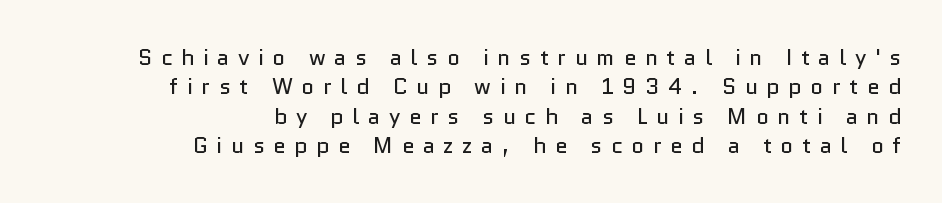
{"italic": "no", "bold": "no", "underline": "no", "align": "right", "line_spacing": "normal", "line_spacing_ratio": 1.33, "letter_spacing": "wide", "letter_spacing_em": 0.4, "glyph_px": 22}
